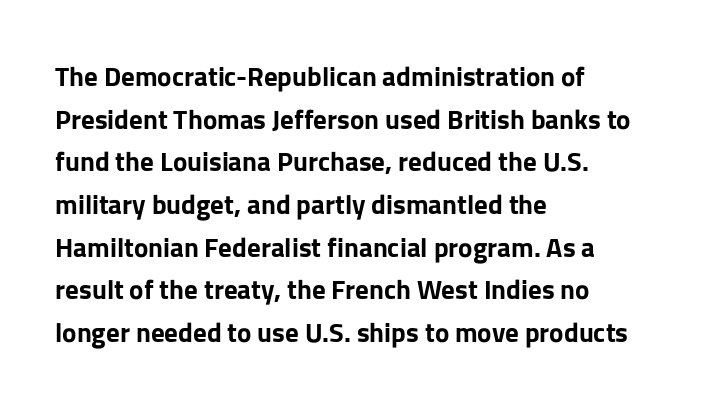
The image shows 27 px bold type, upright; set left-aligned, normal line spacing (1.58x), normal letter spacing, not underlined.
